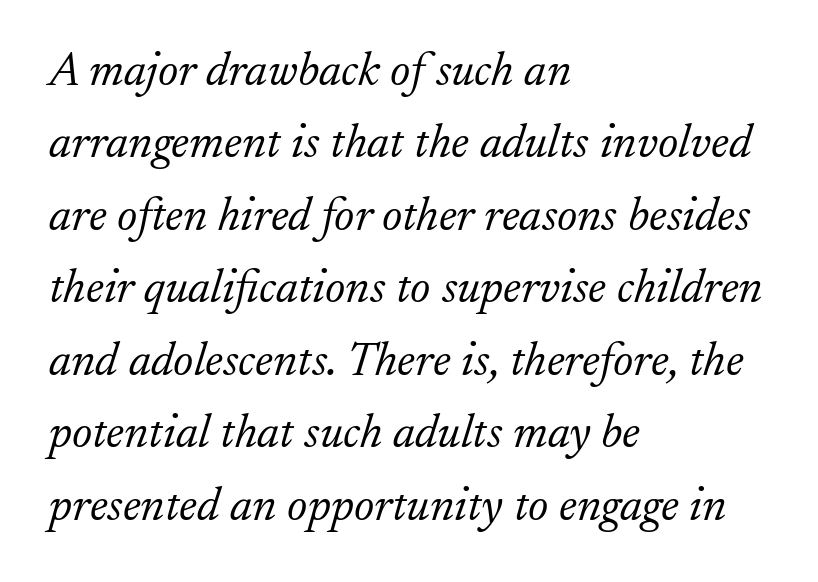
{"serif": "yes", "italic": "yes", "lean": "right", "slant_degrees": 17, "bold": "no", "weight": "light", "width": "normal", "stroke_contrast": "low", "x_height": "small", "monospaced": "no", "underline": "no", "align": "left", "line_spacing": "normal", "line_spacing_ratio": 1.51, "letter_spacing": "normal", "letter_spacing_em": 0.0, "glyph_px": 48}
